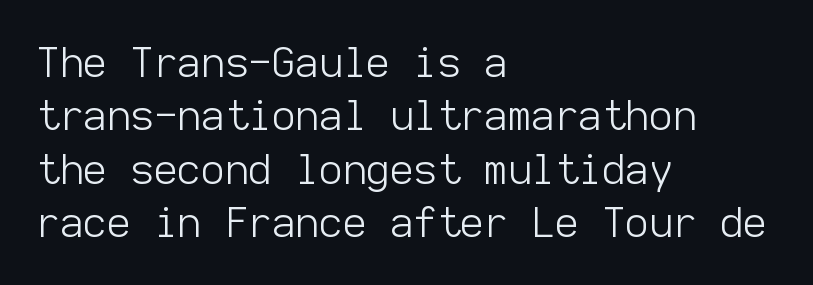
Spacing verdict: monospaced, one width for all characters. The space directly below the letters is spotless. This sample keeps an unexceptional amount of space between lines. Classification — sans serif. Unbolded letterforms with no extra heft.
